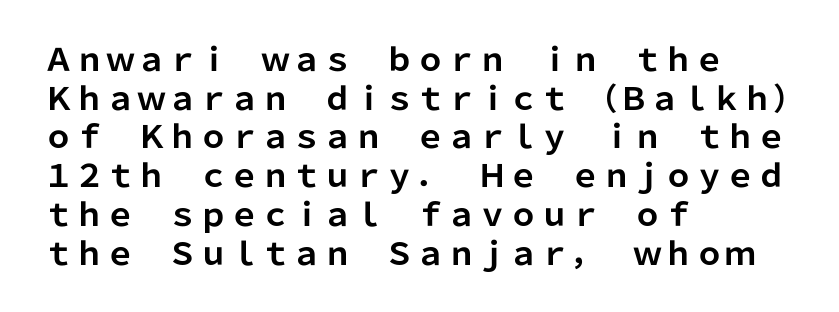
Q: Is the text bold? A: Yes.
Q: Is the text italic (slanted)? A: No, it is upright.
Q: Is the typeface a serif or a sans-serif typeface? A: Sans-serif.
Q: Is the text underlined? A: No.
Q: How is the paragraph aligned? A: Left-aligned.
Q: Is the spacing between letters normal or unusually wide? A: Normal.
Q: Is the spacing between lines tight, normal or loose? A: Normal.
Q: Width (condensed, normal, or wide)? A: Normal.
Q: Stroke contrast? A: Low.
Q: x-height? A: Medium.
Q: Monospaced? A: No.
